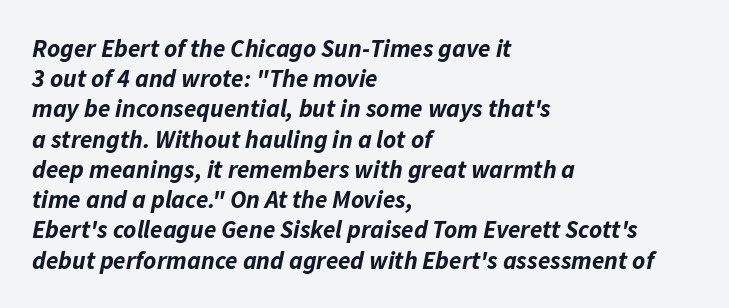
The image shows 25 px bold type, italic (leaning right); set left-aligned, line spacing 1.21x, normal letter spacing, not underlined.
